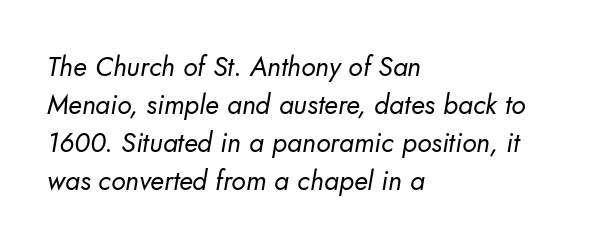
The image shows 27 px text type; set left-aligned, normal line spacing (1.41x), normal letter spacing, not underlined.
